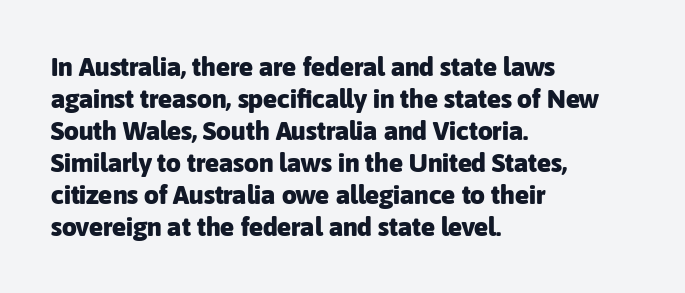
{"italic": "no", "bold": "yes", "underline": "no", "align": "left", "line_spacing_ratio": 1.23, "letter_spacing": "normal", "letter_spacing_em": 0.0, "glyph_px": 26}
